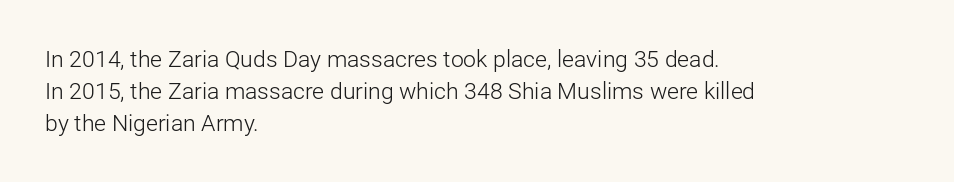
Q: Is the text bold? A: No.
Q: Is the text italic (slanted)? A: No, it is upright.
Q: Is the text underlined? A: No.
Q: How is the paragraph aligned? A: Left-aligned.
Q: Is the spacing between letters normal or unusually wide? A: Normal.
Q: Is the spacing between lines tight, normal or loose? A: Normal.
